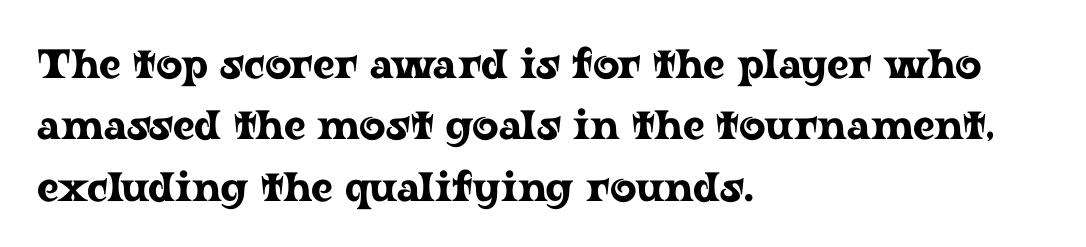
{"serif": "yes", "italic": "no", "width": "wide", "stroke_contrast": "low", "x_height": "medium", "monospaced": "no", "underline": "no", "align": "left", "line_spacing": "normal", "line_spacing_ratio": 1.5, "letter_spacing": "normal", "letter_spacing_em": 0.0, "glyph_px": 41}
